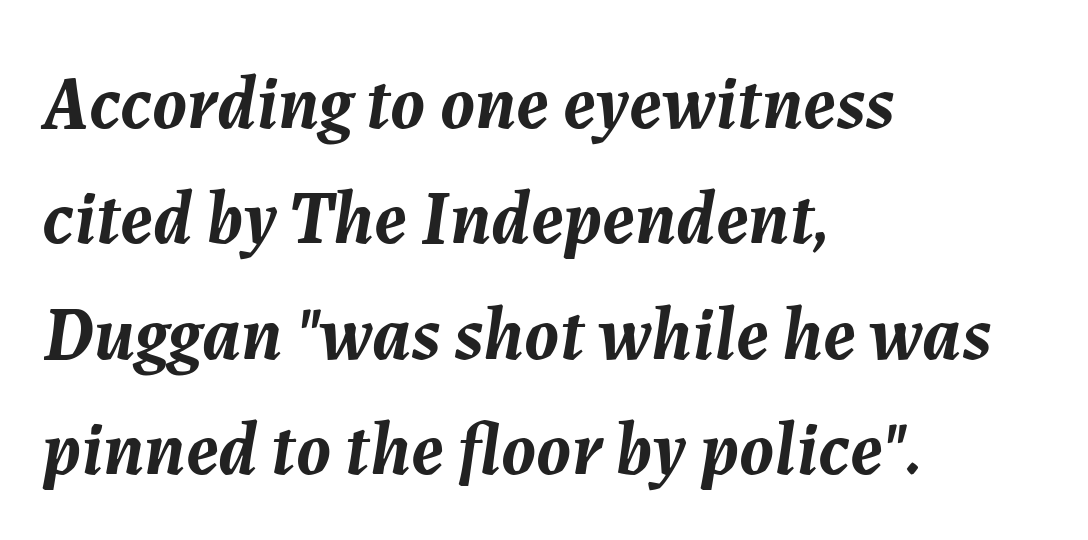
The image shows 75 px semibold type, italic (leaning right); set left-aligned, normal line spacing (1.54x), normal letter spacing, not underlined; medium stroke contrast and a medium x-height.
